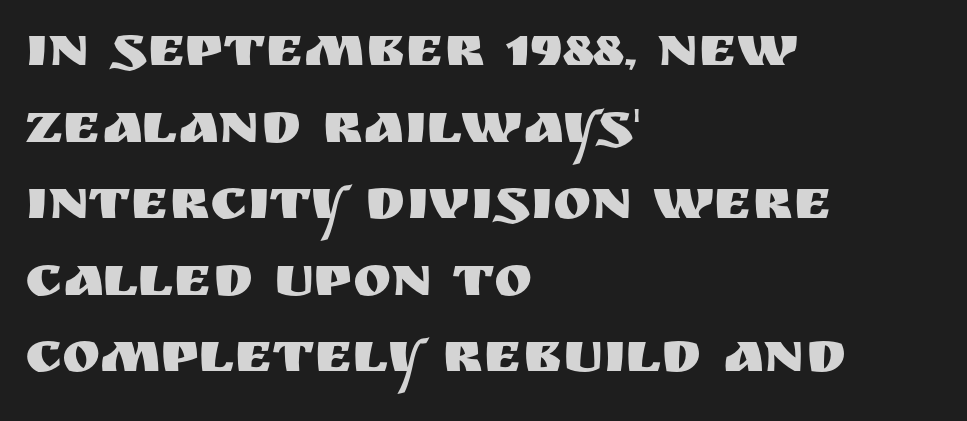
Caption: standard tracking, unaltered. Plain, unruled lines of type. The glyphs in this specimen are sans serif. Left-aligned paragraph, ragged on the right. Honestly, the row spacing looks completely unremarkable.
